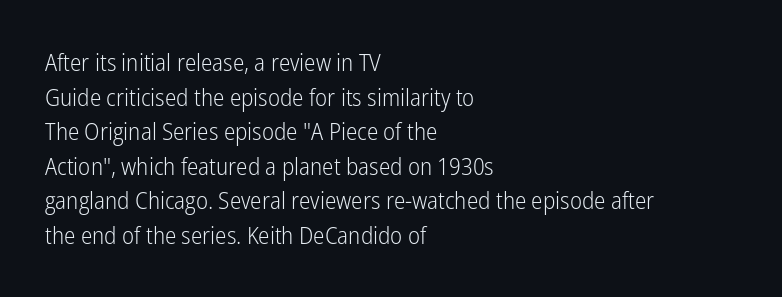
Regarding leading, the lines here are spaced in the standard way. The letters look calm and open, with moderate or lighter stems. Layout note: lines flush left. The rendering keeps characters at their native spacing. The lettering stays uniformly vertical, giving the passage a roman look. Underline: absent.
